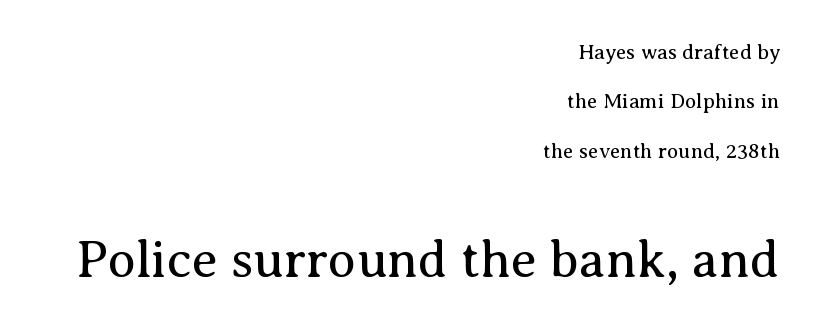
Regarding leading, the lines here are spaced well apart. The typeface chosen for these lines features serifs. The passage shown is not underscored anywhere. Is the stroke heavy? The answer is a plain regular-or-lighter. Does the lettering tilt? It doesn't — this is upright. The letterforms sit shoulder to shoulder at normal distance.
